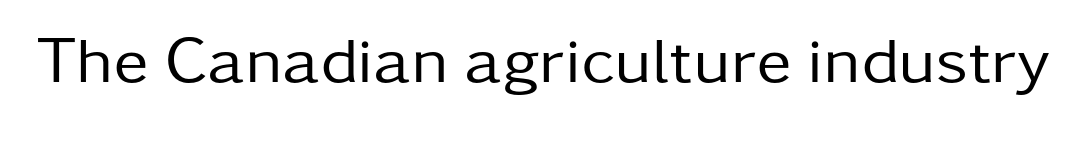
{"serif": "no", "italic": "no", "bold": "no", "weight": "regular", "width": "normal", "stroke_contrast": "low", "x_height": "medium", "monospaced": "no", "underline": "no", "letter_spacing": "normal", "letter_spacing_em": 0.0, "glyph_px": 66}
